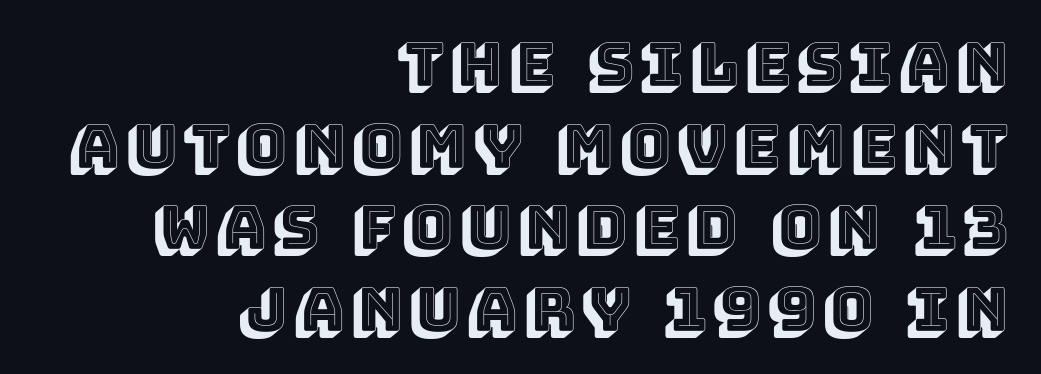
Q: Is the text italic (slanted)? A: No, it is upright.
Q: Is the text underlined? A: No.
Q: How is the paragraph aligned? A: Right-aligned.
Q: Is the spacing between lines tight, normal or loose? A: Normal.
Q: Width (condensed, normal, or wide)? A: Normal.
Q: x-height? A: Large.
Q: Monospaced? A: No.
